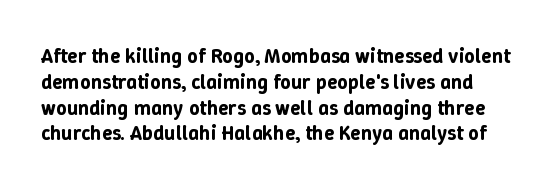
The axis of the letterforms is exactly vertical. What stands out about the letter spacing? Nothing — it is the standard amount. The specimen omits any rule beneath the text block's lines.
